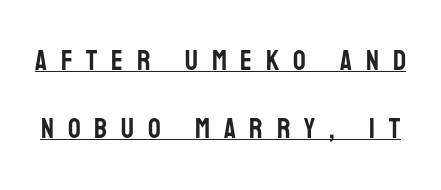
Q: Is the text italic (slanted)? A: No, it is upright.
Q: Is the typeface a serif or a sans-serif typeface? A: Sans-serif.
Q: Is the text underlined? A: Yes.
Q: Is the spacing between letters normal or unusually wide? A: Unusually wide.
Q: Is the spacing between lines tight, normal or loose? A: Loose.
Q: Width (condensed, normal, or wide)? A: Condensed.
Q: Stroke contrast? A: Low.
Q: x-height? A: Large.
Q: Monospaced? A: No.
